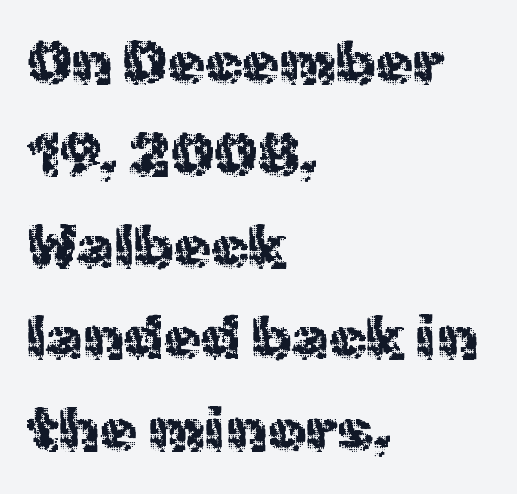
{"serif": "no", "italic": "no", "bold": "no", "weight": "regular", "width": "normal", "x_height": "medium", "monospaced": "no", "underline": "no", "align": "left", "line_spacing": "normal", "line_spacing_ratio": 1.53, "letter_spacing": "normal", "letter_spacing_em": 0.0, "glyph_px": 60}
